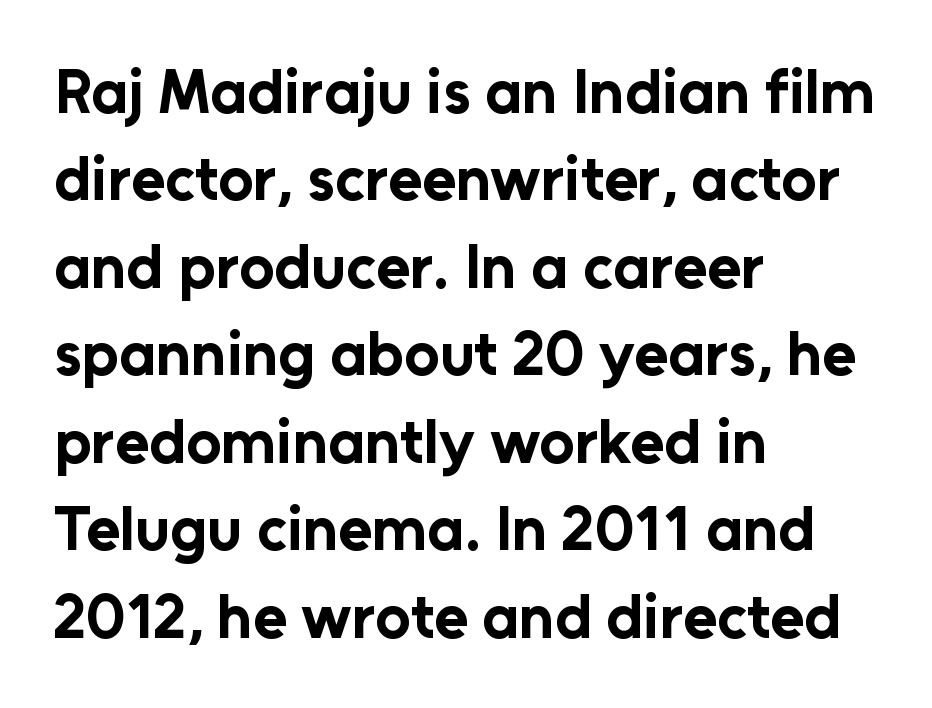
{"serif": "no", "italic": "no", "bold": "yes", "weight": "bold", "width": "normal", "stroke_contrast": "low", "x_height": "medium", "monospaced": "no", "underline": "no", "align": "left", "line_spacing": "normal", "line_spacing_ratio": 1.41, "letter_spacing": "normal", "letter_spacing_em": 0.0, "glyph_px": 62}
